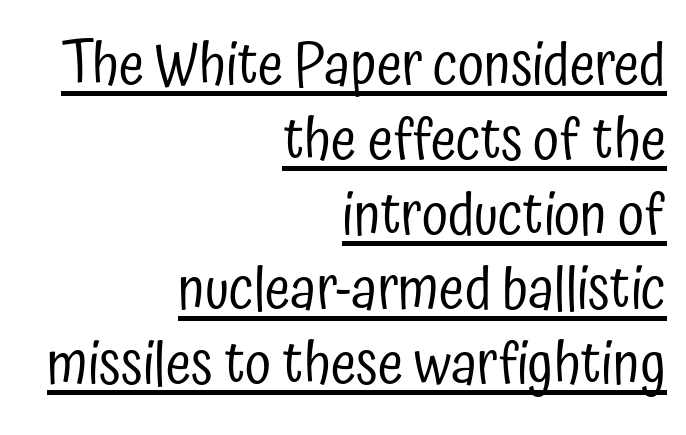
Q: Is the text bold? A: No.
Q: Is the text italic (slanted)? A: No, it is upright.
Q: Is the typeface a serif or a sans-serif typeface? A: Sans-serif.
Q: Is the text underlined? A: Yes.
Q: How is the paragraph aligned? A: Right-aligned.
Q: Is the spacing between letters normal or unusually wide? A: Normal.
Q: Is the spacing between lines tight, normal or loose? A: Normal.
Q: Width (condensed, normal, or wide)? A: Condensed.
Q: Stroke contrast? A: Low.
Q: x-height? A: Medium.
Q: Monospaced? A: No.
